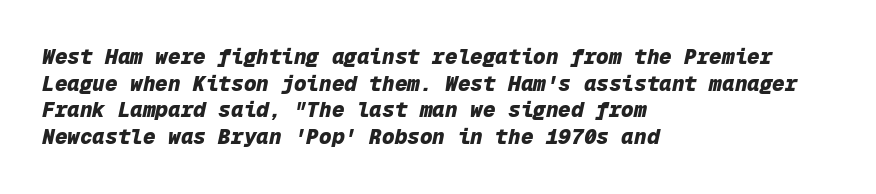
The image shows 21 px bold type, italic (leaning right); set left-aligned, normal line spacing (1.27x), normal letter spacing, not underlined.
